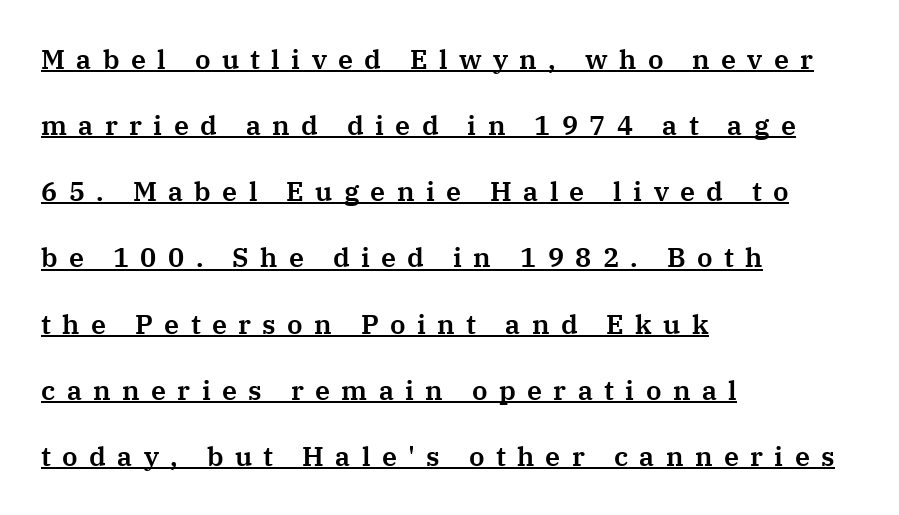
{"italic": "no", "underline": "yes", "align": "left", "line_spacing": "loose", "line_spacing_ratio": 2.45, "letter_spacing": "wide", "letter_spacing_em": 0.42, "glyph_px": 27}
